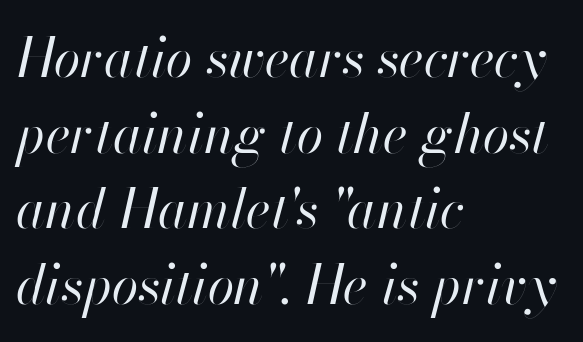
{"italic": "yes", "lean": "right", "slant_degrees": 13, "bold": "no", "weight": "regular", "width": "normal", "stroke_contrast": "high", "x_height": "small", "monospaced": "no", "underline": "no", "align": "left", "line_spacing": "normal", "line_spacing_ratio": 1.4, "letter_spacing": "normal", "letter_spacing_em": 0.0, "glyph_px": 54}
